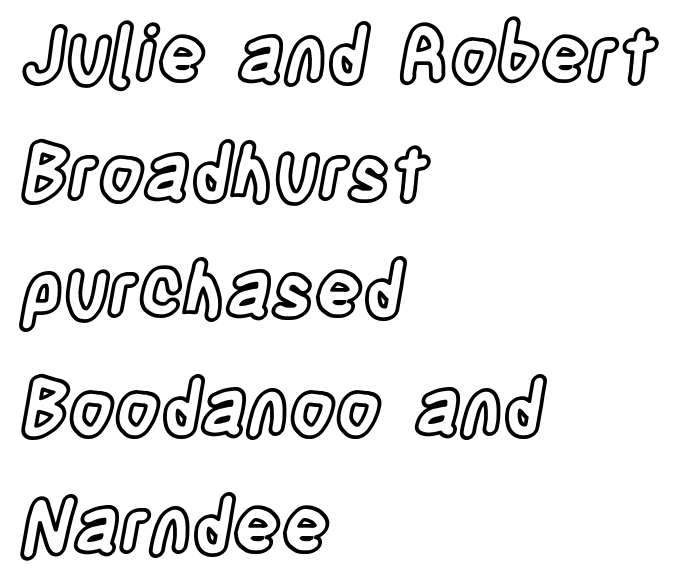
Q: Is the text italic (slanted)? A: Yes.
Q: Is the text underlined? A: No.
Q: How is the paragraph aligned? A: Left-aligned.
Q: Is the spacing between letters normal or unusually wide? A: Normal.
Q: Is the spacing between lines tight, normal or loose? A: Normal.
Q: Width (condensed, normal, or wide)? A: Condensed.
Q: x-height? A: Large.
Q: Monospaced? A: No.
